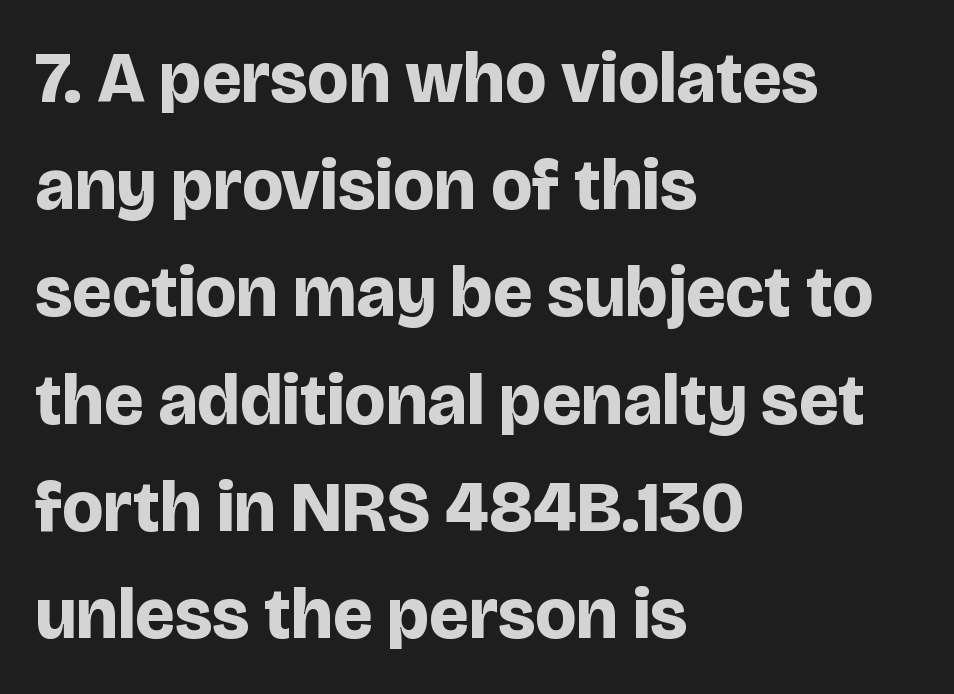
Q: Is the text bold? A: Yes.
Q: Is the text italic (slanted)? A: No, it is upright.
Q: Is the typeface a serif or a sans-serif typeface? A: Sans-serif.
Q: Is the text underlined? A: No.
Q: How is the paragraph aligned? A: Left-aligned.
Q: Is the spacing between letters normal or unusually wide? A: Normal.
Q: Is the spacing between lines tight, normal or loose? A: Normal.
Q: Width (condensed, normal, or wide)? A: Normal.
Q: Stroke contrast? A: Low.
Q: x-height? A: Large.
Q: Monospaced? A: No.
